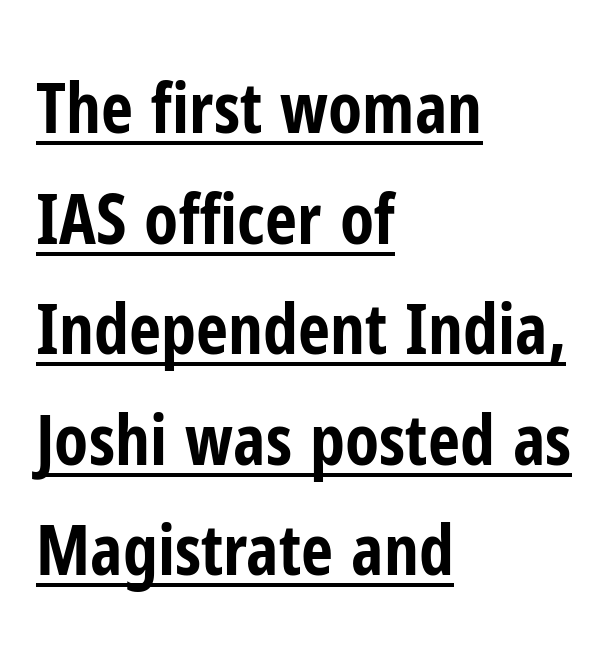
A typesetter would call this proportional, since set widths differ per character. These lines sit exactly where default settings would place them. The gaps between neighbouring characters are ordinary and unremarkable. The face used here has the dense, thick strokes of a bold. The text block is weighted toward the left margin, trailing off unevenly rightward. The type sits square on the baseline with zero lean.
